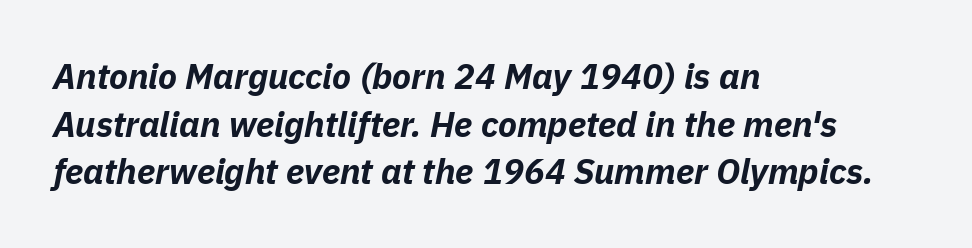
The image shows 35 px bold type, italic (leaning right); set left-aligned, normal line spacing (1.36x), normal letter spacing, not underlined; low stroke contrast and a medium x-height.
